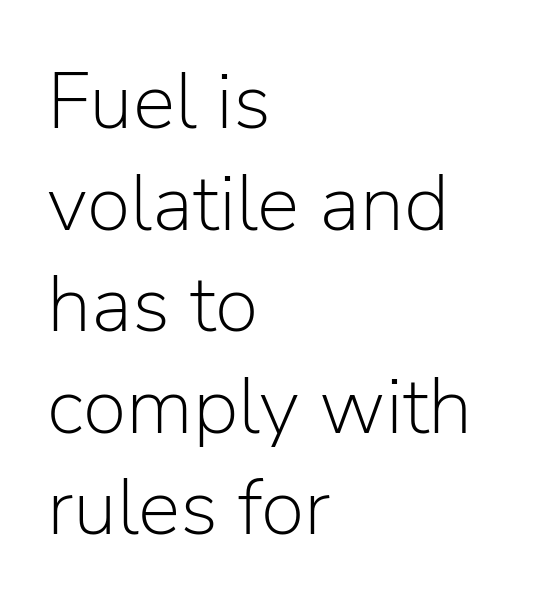
The image shows 80 px light sans-serif type, upright; set left-aligned, normal line spacing (1.27x), normal letter spacing, not underlined; low stroke contrast and a medium x-height.
